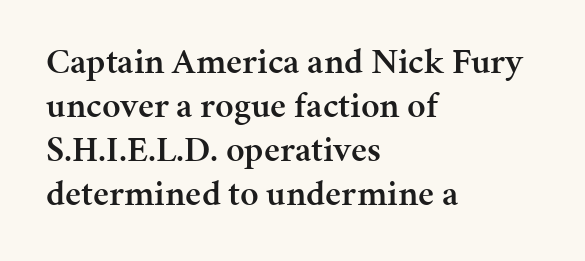
Which margin do the lines hug? The left one — the right edge is uneven. When letters stand straight like this, we call the style roman or upright. The gaps between neighbouring characters are ordinary and unremarkable. Character widths vary here, with narrow letters taking less room than wide ones. Each letter's strokes conclude with small projecting serifs.
